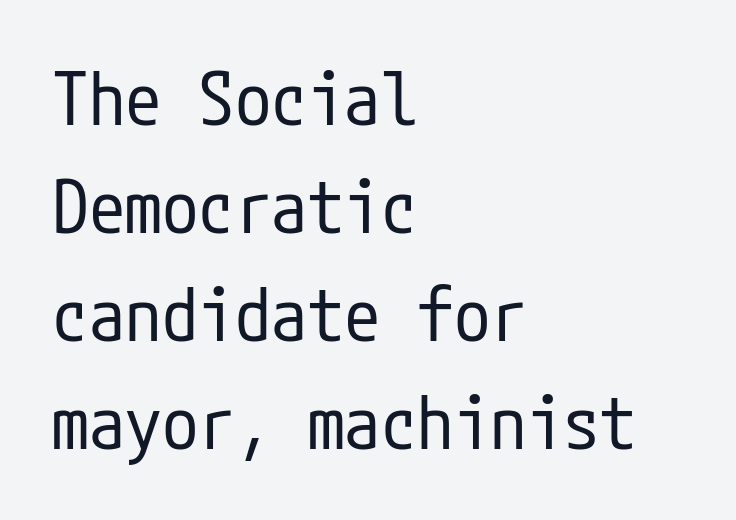
It's the straight-up-and-down kind of type. The weight would be labelled regular, book, light, or lighter still. The passage shown stacks its lines at a standard gap. Type without underlining. Tracking value appears to be zero — textbook default spacing. Each letter's strokes conclude bluntly, with no projecting serifs.
